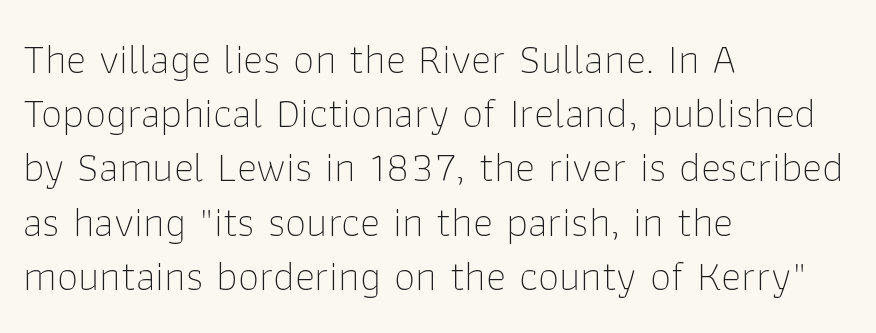
{"serif": "no", "italic": "no", "bold": "no", "weight": "thin", "width": "normal", "stroke_contrast": "low", "x_height": "medium", "monospaced": "no", "underline": "no", "align": "left", "line_spacing": "normal", "line_spacing_ratio": 1.26, "letter_spacing": "normal", "letter_spacing_em": 0.0, "glyph_px": 43}
